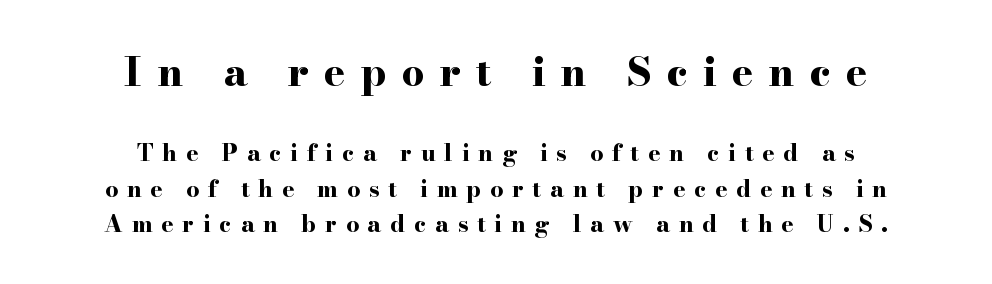
The image shows 40 px bold, wide serif type, upright; set centered, normal line spacing (1.55x), unusually wide letter spacing (+0.38 em), not underlined; the first (top) block is 1.74x larger; high stroke contrast and a small x-height.
